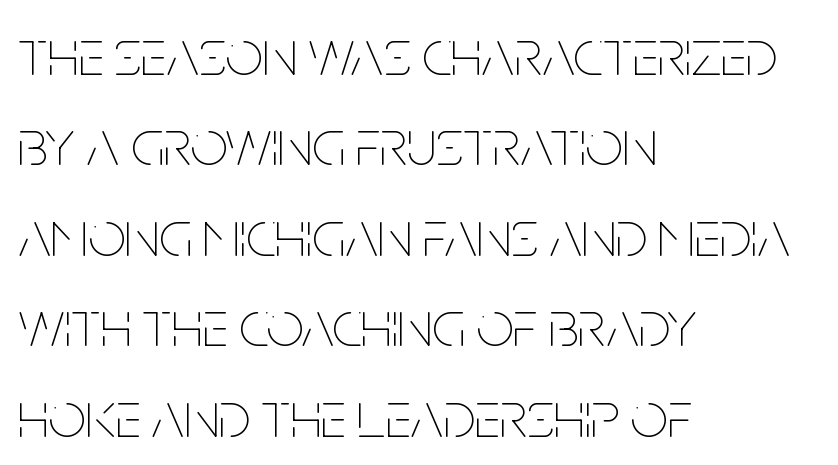
The image shows 66 px thin, condensed type, upright; set left-aligned, normal line spacing (1.37x), normal letter spacing, not underlined; low stroke contrast and a large x-height.
